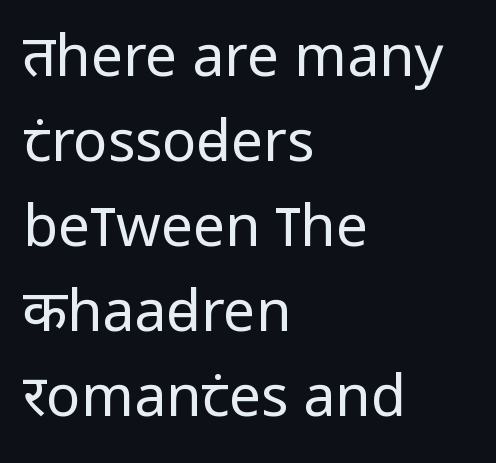
{"serif": "no", "italic": "no", "bold": "no", "weight": "regular", "width": "condensed", "stroke_contrast": "low", "x_height": "large", "monospaced": "no", "underline": "no", "align": "left", "line_spacing": "normal", "line_spacing_ratio": 1.49, "letter_spacing": "normal", "letter_spacing_em": 0.0, "glyph_px": 57}
